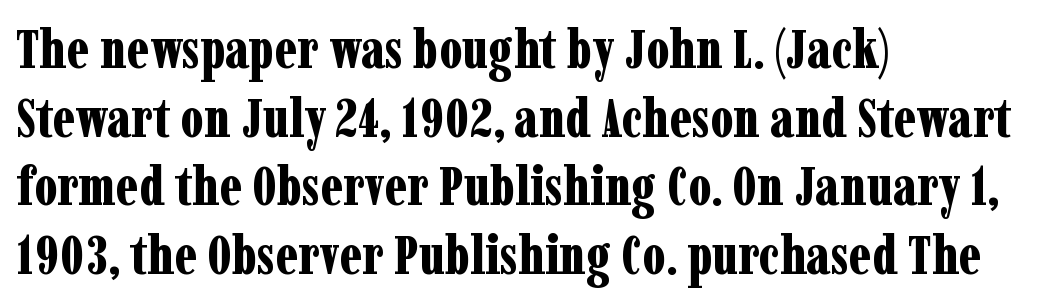
The image shows 54 px bold, condensed serif type, upright; set left-aligned, normal line spacing (1.27x), normal letter spacing, not underlined; low stroke contrast and a medium x-height.
